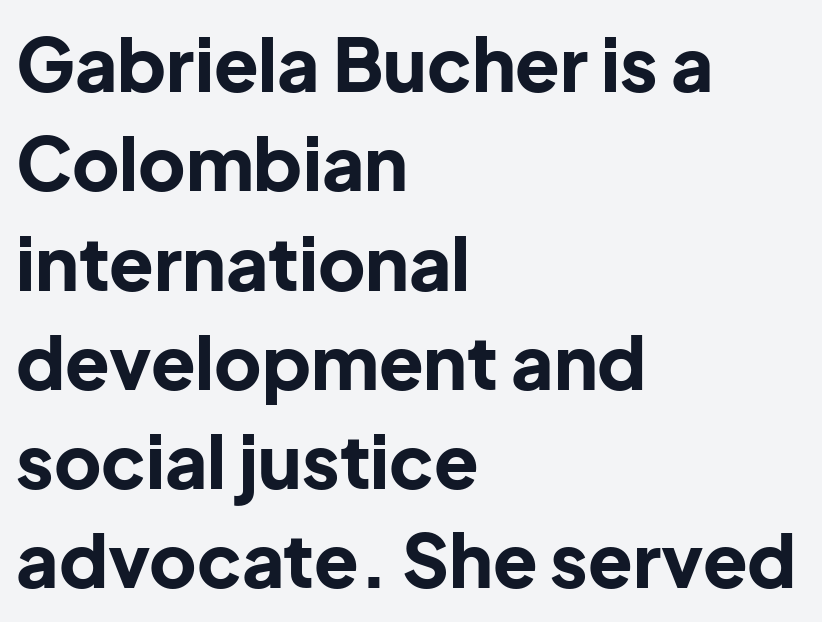
The image shows 73 px bold sans-serif type, upright; set left-aligned, normal line spacing (1.36x), normal letter spacing, not underlined; low stroke contrast and a medium x-height.
